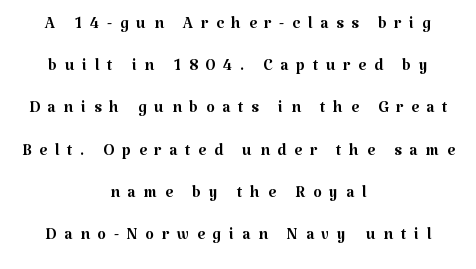
Q: Is the text bold? A: No.
Q: Is the text italic (slanted)? A: No, it is upright.
Q: Is the text underlined? A: No.
Q: How is the paragraph aligned? A: Centered.
Q: Is the spacing between letters normal or unusually wide? A: Unusually wide.
Q: Is the spacing between lines tight, normal or loose? A: Loose.
